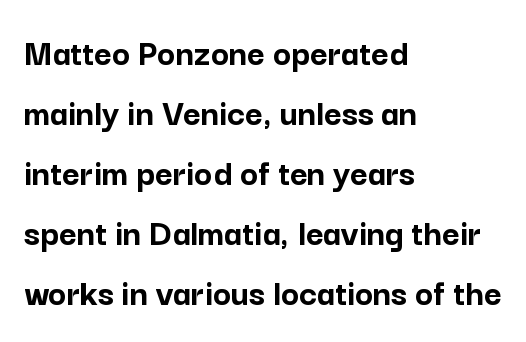
{"serif": "no", "italic": "no", "bold": "yes", "weight": "semibold", "width": "normal", "stroke_contrast": "low", "x_height": "medium", "monospaced": "no", "underline": "no", "align": "left", "line_spacing": "normal", "line_spacing_ratio": 1.58, "letter_spacing": "normal", "letter_spacing_em": 0.0, "glyph_px": 38}
